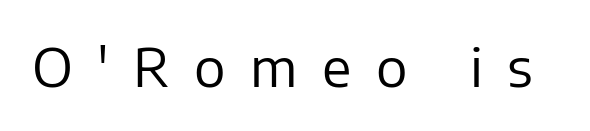
The image shows 53 px regular-weight sans-serif type, upright; set unusually wide letter spacing (+0.46 em), not underlined; low stroke contrast and a medium x-height.
